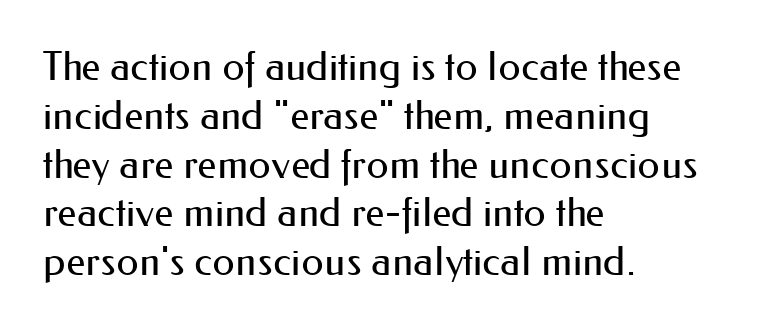
Q: Is the text bold? A: No.
Q: Is the text italic (slanted)? A: No, it is upright.
Q: Is the typeface a serif or a sans-serif typeface? A: Sans-serif.
Q: Is the text underlined? A: No.
Q: How is the paragraph aligned? A: Left-aligned.
Q: Is the spacing between letters normal or unusually wide? A: Normal.
Q: Width (condensed, normal, or wide)? A: Normal.
Q: Stroke contrast? A: Medium.
Q: x-height? A: Small.
Q: Monospaced? A: No.
